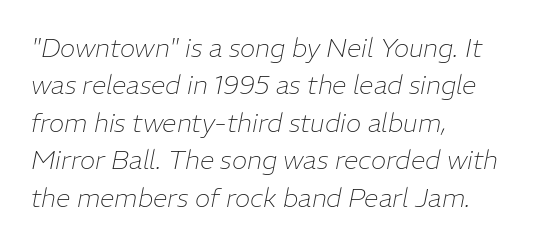
{"italic": "yes", "lean": "right", "slant_degrees": 11, "bold": "no", "underline": "no", "align": "left", "line_spacing": "normal", "line_spacing_ratio": 1.44, "letter_spacing": "normal", "letter_spacing_em": 0.0, "glyph_px": 26}
